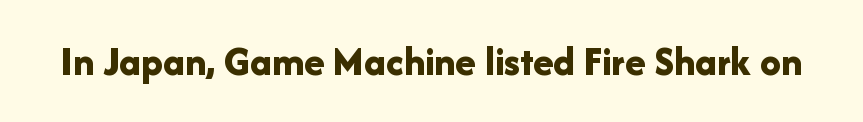
Clear beneath every line of the passage. What kind of face is this? One without serifs — a sans. Is the type bold? Yes — the strokes are clearly thick and heavy. Think of a printed novel: that variable character pitch is what you see here. The specimen reads as upright at a glance.
